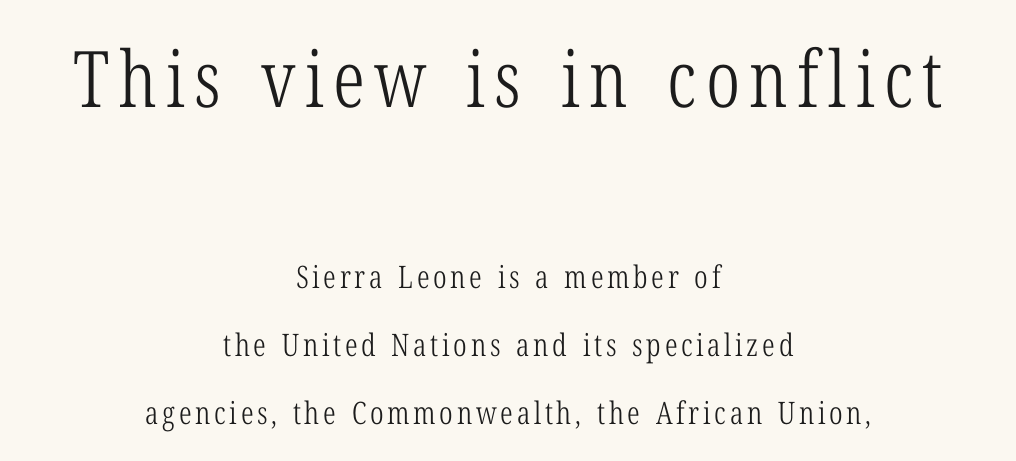
{"serif": "yes", "italic": "no", "bold": "no", "weight": "light", "width": "condensed", "stroke_contrast": "low", "x_height": "medium", "monospaced": "no", "underline": "no", "align": "center", "line_spacing": "loose", "line_spacing_ratio": 2.19, "larger_block": "first", "size_ratio": 2.52, "glyph_px": 78}
